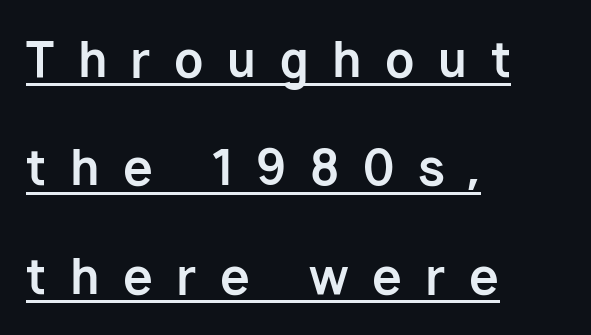
The image shows 48 px bold sans-serif type, upright; set left-aligned, loose line spacing (2.26x), unusually wide letter spacing (+0.49 em), underlined; low stroke contrast and a medium x-height.
